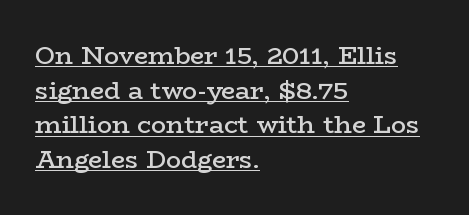
The image shows 25 px text type, upright; set left-aligned, normal line spacing (1.39x), normal letter spacing, underlined.
